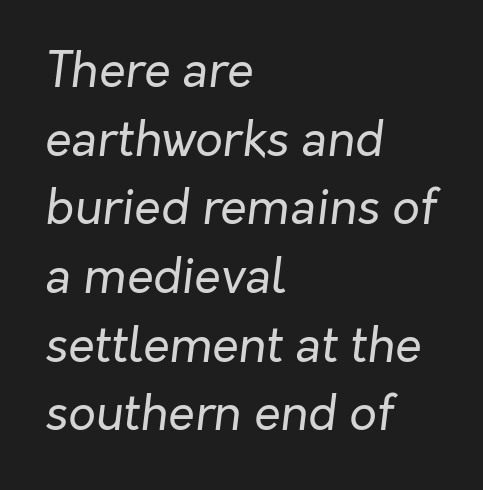
Q: Is the text bold? A: No.
Q: Is the text italic (slanted)? A: Yes, it leans right by about 7 degrees.
Q: Is the text underlined? A: No.
Q: How is the paragraph aligned? A: Left-aligned.
Q: Is the spacing between letters normal or unusually wide? A: Normal.
Q: Is the spacing between lines tight, normal or loose? A: Normal.
Q: Width (condensed, normal, or wide)? A: Normal.
Q: Stroke contrast? A: Low.
Q: x-height? A: Medium.
Q: Monospaced? A: No.
